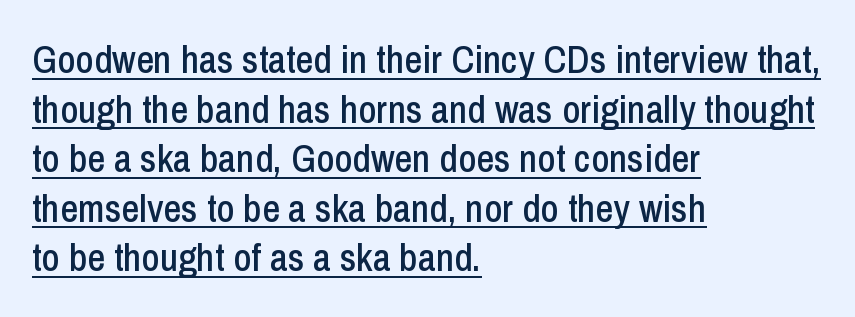
The image shows 39 px condensed sans-serif type, upright; set left-aligned, normal line spacing (1.27x), normal letter spacing, underlined; low stroke contrast and a medium x-height.
